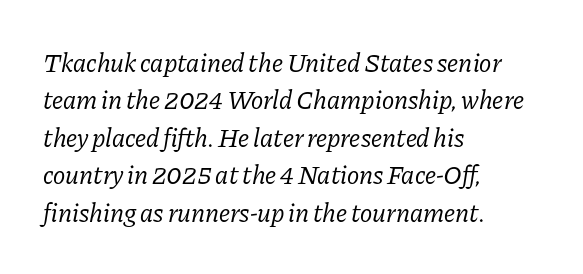
The image shows 26 px text type, italic (leaning right); set left-aligned, normal line spacing (1.44x), normal letter spacing, not underlined.
